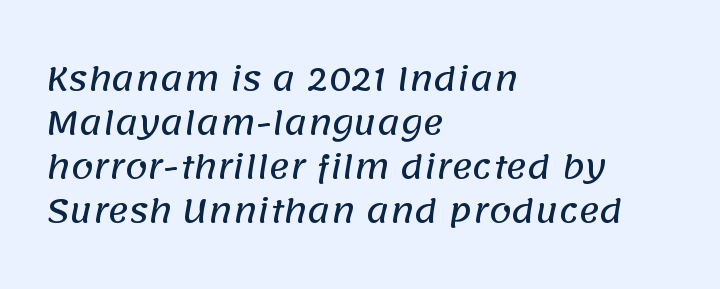
The line texture is even and compact thanks to regular tracking. The passage shown is typed in a proportional face where columns would drift. The rag falls on the right side of this text block. Letterform terminals end flat and unadorned throughout the passage. A clean baseline with only descenders dipping below it.
